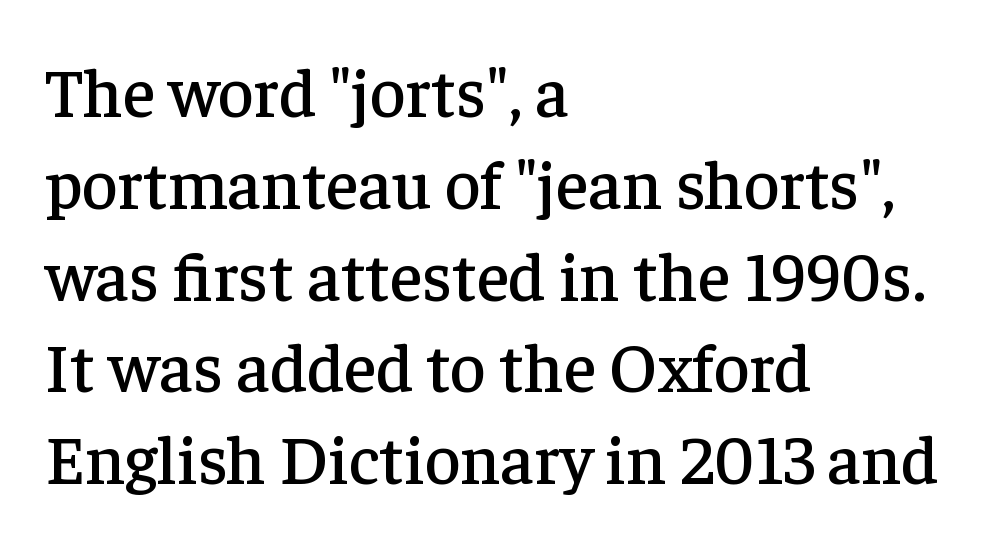
Q: Is the text italic (slanted)? A: No, it is upright.
Q: Is the typeface a serif or a sans-serif typeface? A: Serif.
Q: Is the text underlined? A: No.
Q: How is the paragraph aligned? A: Left-aligned.
Q: Is the spacing between letters normal or unusually wide? A: Normal.
Q: Is the spacing between lines tight, normal or loose? A: Normal.
Q: Width (condensed, normal, or wide)? A: Normal.
Q: Stroke contrast? A: Low.
Q: x-height? A: Medium.
Q: Monospaced? A: No.
